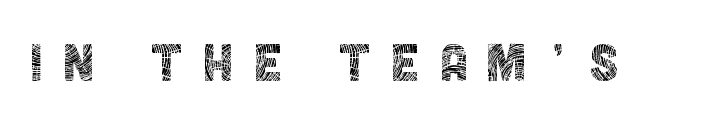
The image shows 65 px thin, condensed sans-serif type, upright; set unusually wide letter spacing (+0.3 em), not underlined; a large x-height.
